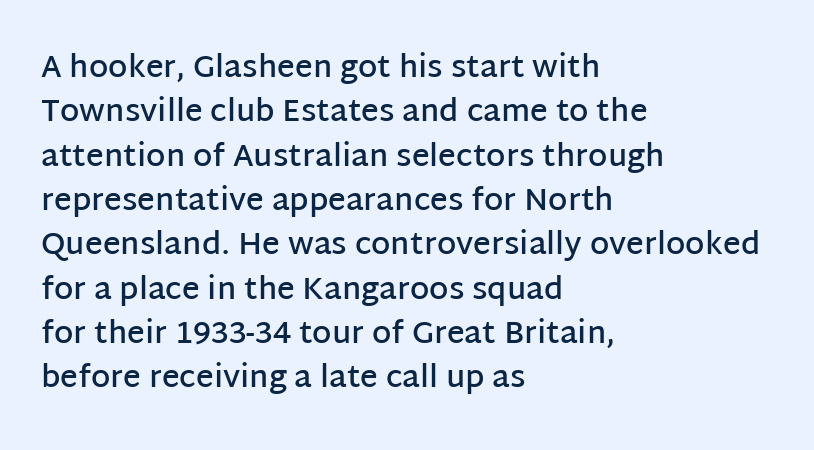
Is this a sans? Yes — the strokes have no serifs. Anything drawn beneath the words? Only blank space. Nope, not italic — everything's standing straight. Each letter keeps its own natural width here, so spacing adapts to shape. Nothing unusual about the tracking: characters are spaced as the font intends. Each glyph is drawn with semibold strokes, heavier than normal yet not fully bold.
